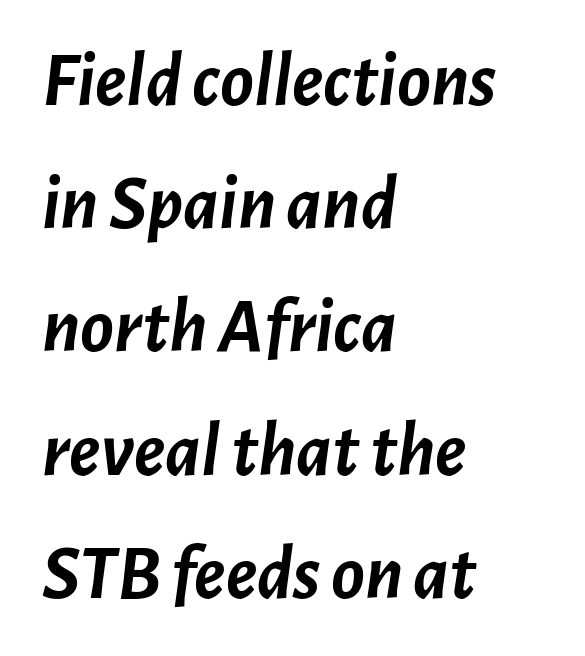
Q: Is the text bold? A: Yes.
Q: Is the text italic (slanted)? A: Yes, it leans right by about 7 degrees.
Q: Is the text underlined? A: No.
Q: How is the paragraph aligned? A: Left-aligned.
Q: Is the spacing between letters normal or unusually wide? A: Normal.
Q: Is the spacing between lines tight, normal or loose? A: Normal.
Q: Width (condensed, normal, or wide)? A: Normal.
Q: Stroke contrast? A: Low.
Q: x-height? A: Medium.
Q: Monospaced? A: No.
